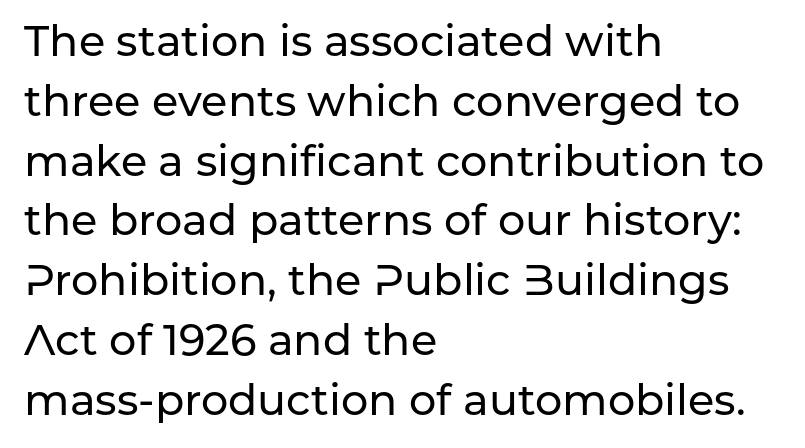
The face used here is rendered with its standard letterfit. The lines are quadded left. This block has exactly the height ordinary leading produces. Check the space under the baseline: it is left empty. A typesetter would mark this as roman, not italic.
